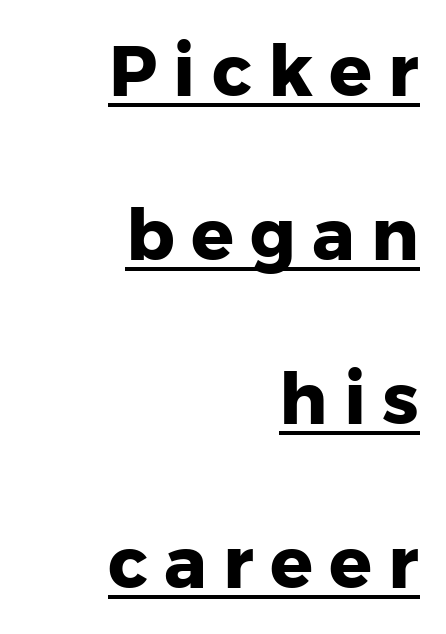
Varying glyph widths throughout — classic text-font behaviour. Weight check: bold — yes, fully. Does the leading feel generous? Absolutely, it's lavish. Leftover space on each line is placed entirely before the opening word.
